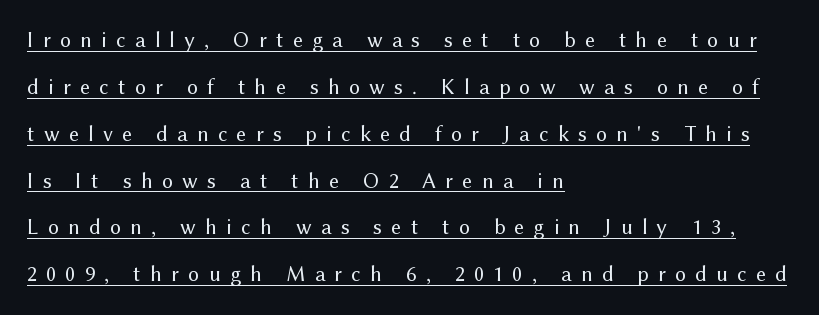
Summary of weight: not heavy and not bold. Characters follow at a spacing far wider than the type designer built in. Underlining? Definitely there. Caption: multi-line text, flush left, ragged right.
